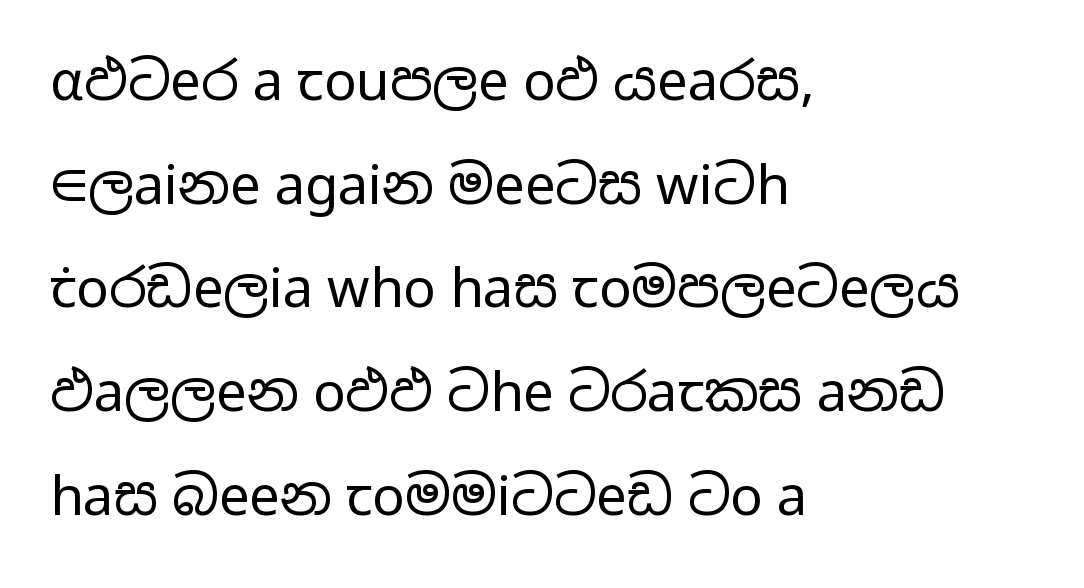
The image shows 54 px regular-weight, wide sans-serif type, upright; set left-aligned, loose line spacing (1.92x), normal letter spacing, not underlined; low stroke contrast and a medium x-height.
